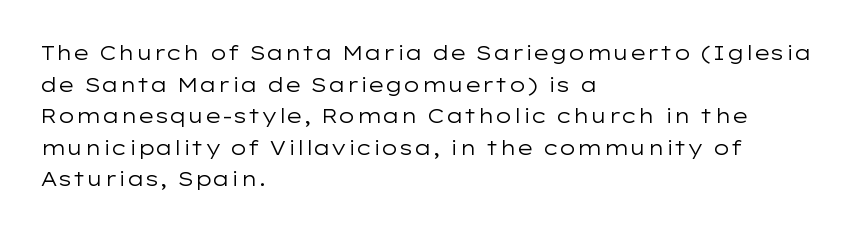
Teacher's note: observe the even left margin — that is flush-left alignment. The passage shown is not underscored anywhere. The rendering uses a moderate line-height, typical for paragraphs. Ascenders rise straight up at ninety degrees. Nobody touched the tracking dial on this one.
